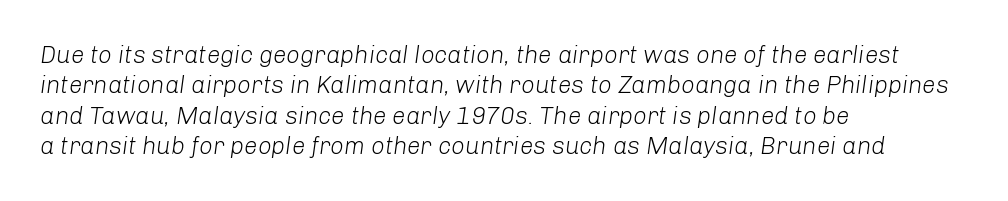
{"italic": "yes", "lean": "right", "slant_degrees": 8, "bold": "no", "underline": "no", "align": "left", "line_spacing": "normal", "line_spacing_ratio": 1.27, "letter_spacing": "normal", "letter_spacing_em": 0.0, "glyph_px": 24}
